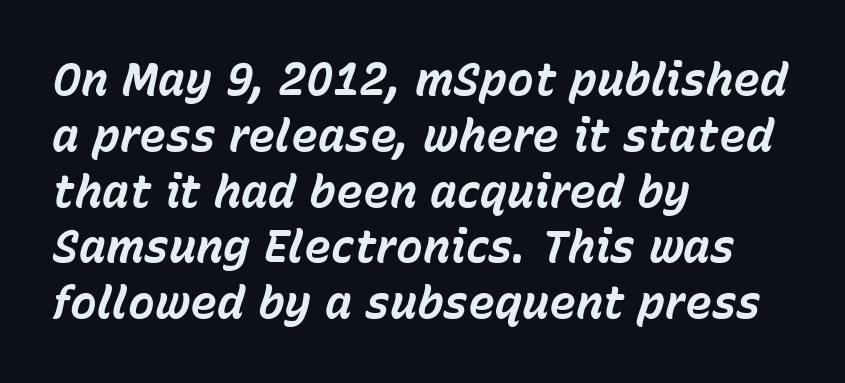
The image shows 45 px bold type, italic (leaning right); set left-aligned, line spacing 1.24x, normal letter spacing, not underlined; low stroke contrast and a medium x-height.
